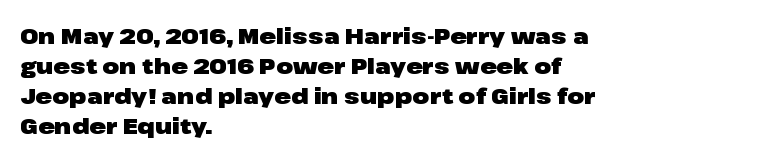
The image shows 22 px bold type, upright; set left-aligned, normal line spacing (1.37x), normal letter spacing, not underlined.
